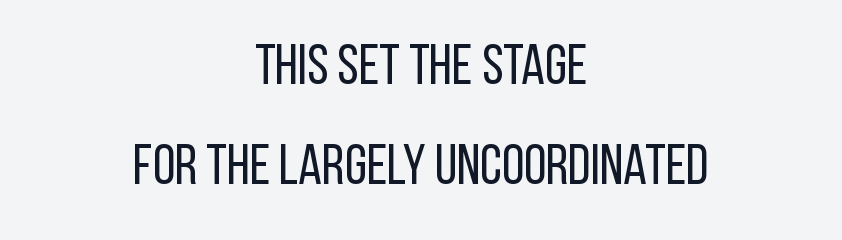
Q: Is the text bold? A: No.
Q: Is the text italic (slanted)? A: No, it is upright.
Q: Is the typeface a serif or a sans-serif typeface? A: Sans-serif.
Q: Is the text underlined? A: No.
Q: How is the paragraph aligned? A: Centered.
Q: Is the spacing between letters normal or unusually wide? A: Normal.
Q: Width (condensed, normal, or wide)? A: Condensed.
Q: Stroke contrast? A: Low.
Q: x-height? A: Large.
Q: Monospaced? A: No.
